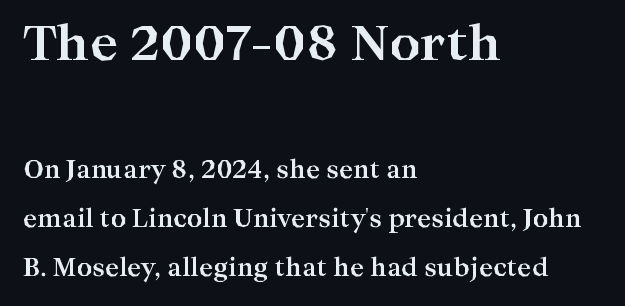
Q: Is the text bold? A: Yes.
Q: Is the text italic (slanted)? A: No, it is upright.
Q: Is the typeface a serif or a sans-serif typeface? A: Serif.
Q: Is the text underlined? A: No.
Q: How is the paragraph aligned? A: Left-aligned.
Q: Is the spacing between letters normal or unusually wide? A: Normal.
Q: Is the spacing between lines tight, normal or loose? A: Loose.
Q: Which block of text is set in a larger size, the first (top) or the second (bottom)? A: The first (top) one.
Q: Width (condensed, normal, or wide)? A: Wide.
Q: Stroke contrast? A: High.
Q: x-height? A: Medium.
Q: Monospaced? A: No.
